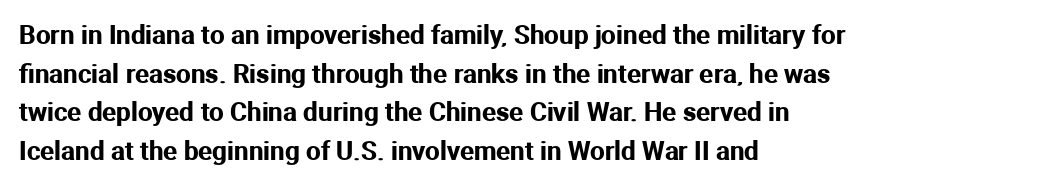
{"italic": "no", "underline": "no", "align": "left", "line_spacing": "normal", "line_spacing_ratio": 1.49, "letter_spacing": "normal", "letter_spacing_em": 0.0, "glyph_px": 26}
